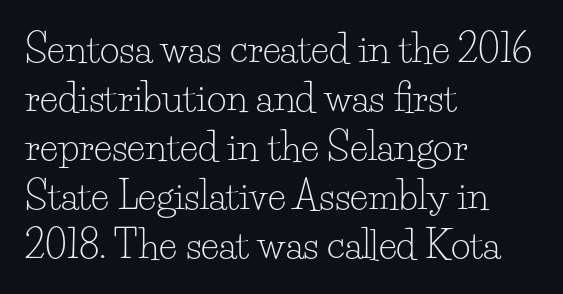
Think of a printed novel: that variable character pitch is what you see here. Horizontal bands of white between lines are of average thickness. Between one letter and the next there's only the usual sliver of space. Every character sits straight up, as roman type does. Only glyphs here, with clear space below each row.
